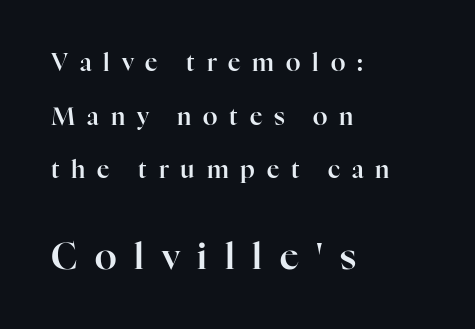
{"serif": "yes", "italic": "no", "width": "normal", "stroke_contrast": "high", "x_height": "medium", "monospaced": "no", "underline": "no", "align": "left", "line_spacing": "loose", "line_spacing_ratio": 2.23, "letter_spacing": "wide", "letter_spacing_em": 0.49, "larger_block": "second", "size_ratio": 1.5, "glyph_px": 36}
